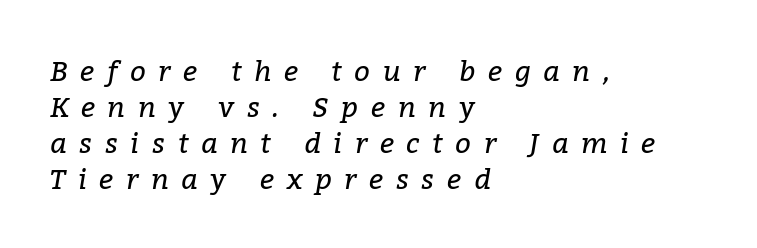
{"serif": "yes", "italic": "yes", "lean": "right", "slant_degrees": 9, "bold": "no", "weight": "regular", "width": "normal", "stroke_contrast": "low", "x_height": "medium", "monospaced": "no", "underline": "no", "align": "left", "line_spacing": "normal", "line_spacing_ratio": 1.29, "letter_spacing": "wide", "letter_spacing_em": 0.45, "glyph_px": 28}
